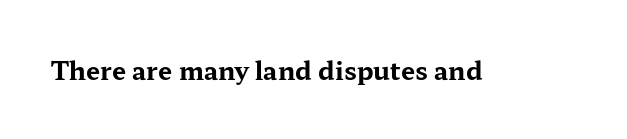
The image shows 25 px bold type, upright; set normal letter spacing, not underlined.
